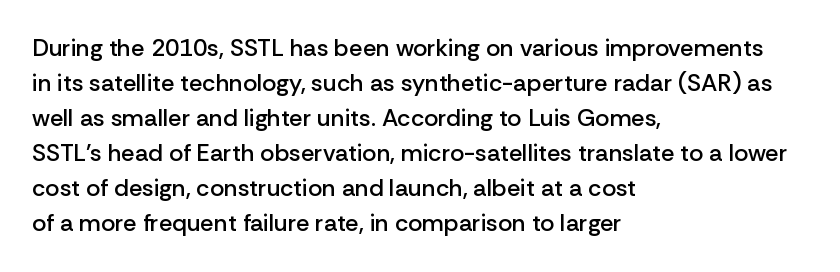
Q: Is the text bold? A: Semi-bold.
Q: Is the text italic (slanted)? A: No, it is upright.
Q: Is the text underlined? A: No.
Q: How is the paragraph aligned? A: Left-aligned.
Q: Is the spacing between letters normal or unusually wide? A: Normal.
Q: Is the spacing between lines tight, normal or loose? A: Normal.
